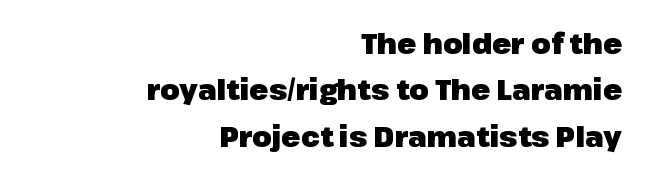
Q: Is the text bold? A: Yes.
Q: Is the text italic (slanted)? A: No, it is upright.
Q: Is the typeface a serif or a sans-serif typeface? A: Sans-serif.
Q: Is the text underlined? A: No.
Q: How is the paragraph aligned? A: Right-aligned.
Q: Is the spacing between letters normal or unusually wide? A: Normal.
Q: Is the spacing between lines tight, normal or loose? A: Normal.
Q: Width (condensed, normal, or wide)? A: Normal.
Q: Stroke contrast? A: Low.
Q: x-height? A: Medium.
Q: Monospaced? A: No.
